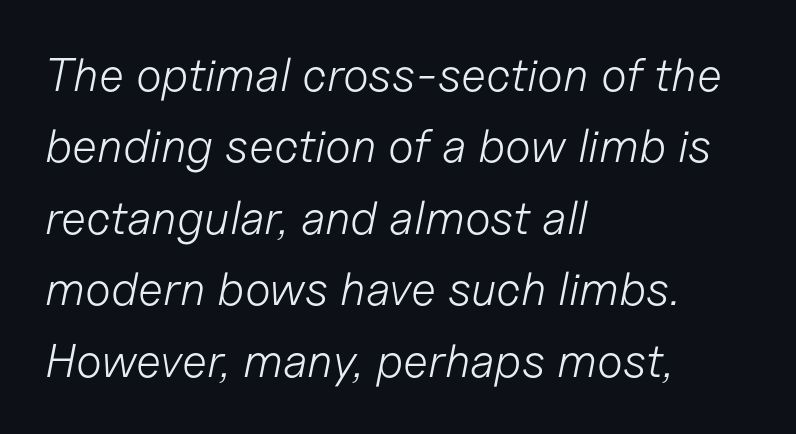
The image shows 47 px light type, italic (leaning right); set left-aligned, normal line spacing (1.52x), normal letter spacing, not underlined; low stroke contrast and a medium x-height.
